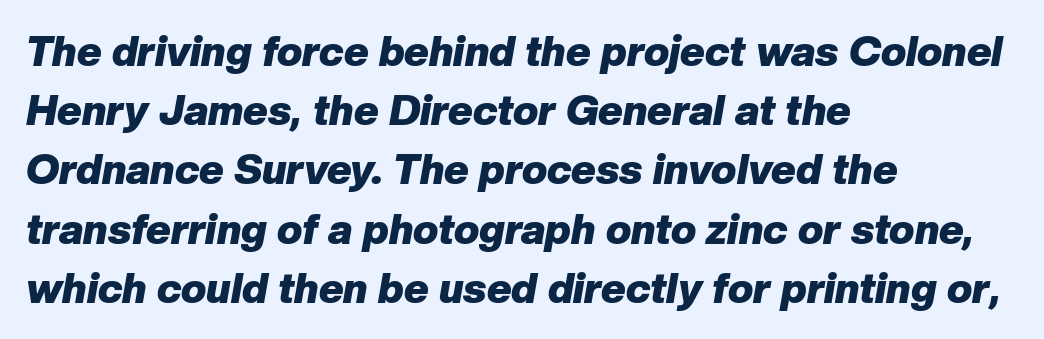
The image shows 42 px heavy type, italic (leaning right); set left-aligned, normal line spacing (1.41x), normal letter spacing, not underlined; low stroke contrast and a medium x-height.
